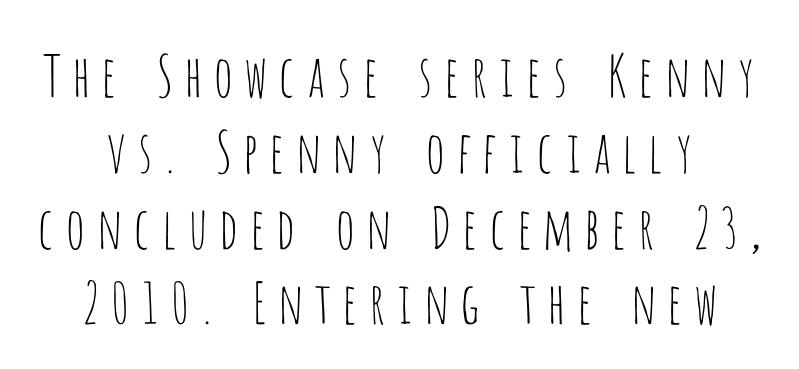
{"serif": "no", "italic": "no", "bold": "no", "weight": "thin", "width": "condensed", "stroke_contrast": "low", "x_height": "large", "monospaced": "no", "underline": "no", "line_spacing": "normal", "line_spacing_ratio": 1.33, "glyph_px": 57}
